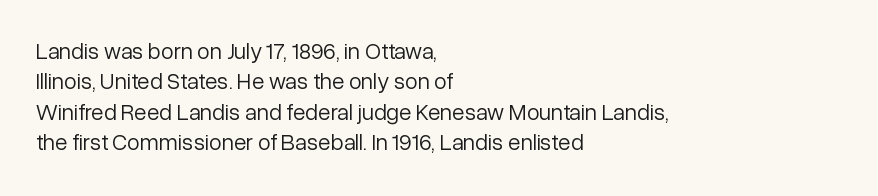
The image shows 23 px text type, upright; set left-aligned, normal line spacing (1.32x), normal letter spacing, not underlined.
